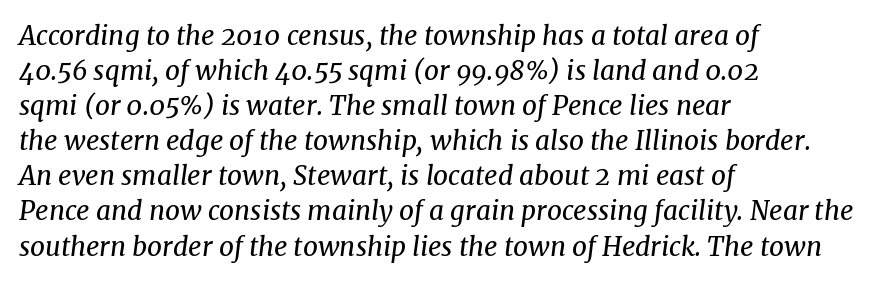
The image shows 26 px text type, italic (leaning right); set left-aligned, normal line spacing (1.35x), normal letter spacing, not underlined.
